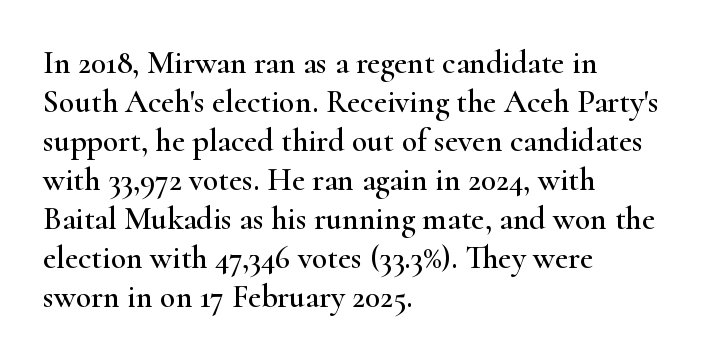
Q: Is the text italic (slanted)? A: No, it is upright.
Q: Is the typeface a serif or a sans-serif typeface? A: Serif.
Q: Is the text underlined? A: No.
Q: How is the paragraph aligned? A: Left-aligned.
Q: Is the spacing between letters normal or unusually wide? A: Normal.
Q: Width (condensed, normal, or wide)? A: Wide.
Q: Stroke contrast? A: High.
Q: x-height? A: Small.
Q: Monospaced? A: No.
